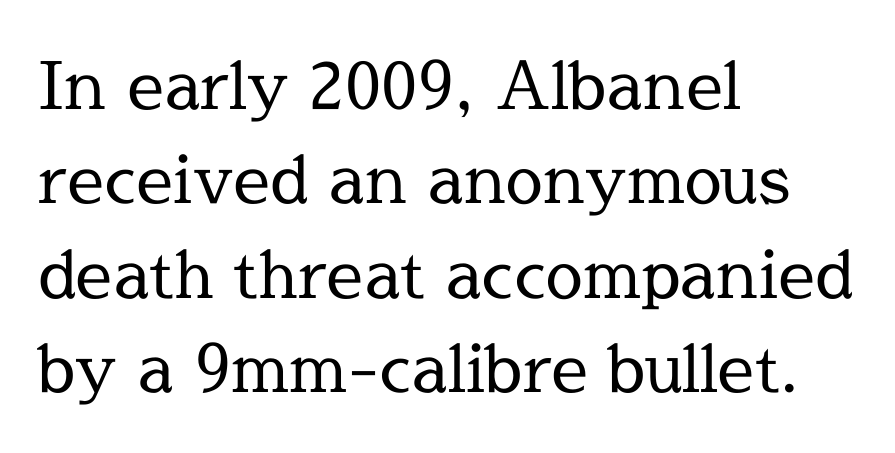
{"serif": "yes", "italic": "no", "bold": "no", "weight": "regular", "width": "normal", "x_height": "medium", "monospaced": "no", "underline": "no", "align": "left", "line_spacing": "normal", "line_spacing_ratio": 1.43, "letter_spacing": "normal", "letter_spacing_em": 0.0, "glyph_px": 66}
